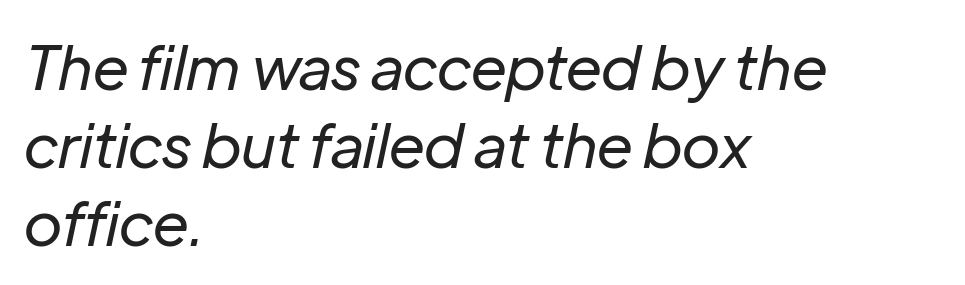
Q: Is the text bold? A: No.
Q: Is the text italic (slanted)? A: Yes, it leans right by about 12 degrees.
Q: Is the text underlined? A: No.
Q: How is the paragraph aligned? A: Left-aligned.
Q: Is the spacing between letters normal or unusually wide? A: Normal.
Q: Is the spacing between lines tight, normal or loose? A: Normal.
Q: Width (condensed, normal, or wide)? A: Normal.
Q: Stroke contrast? A: Low.
Q: x-height? A: Medium.
Q: Monospaced? A: No.
